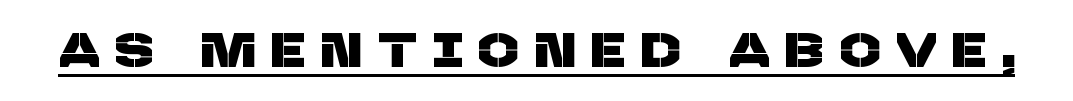
Q: Is the typeface a serif or a sans-serif typeface? A: Sans-serif.
Q: Is the text underlined? A: Yes.
Q: Is the spacing between letters normal or unusually wide? A: Unusually wide.
Q: Width (condensed, normal, or wide)? A: Normal.
Q: Stroke contrast? A: Low.
Q: x-height? A: Large.
Q: Monospaced? A: No.
